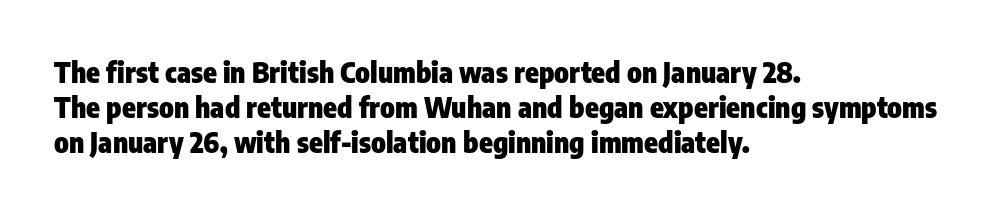
Varying glyph widths throughout — classic text-font behaviour. Lines of text with bare space underneath. Heavy-handed strokes throughout: this text is bold. The ragged edge is on the right, which tells us the setting is flush left. Unlike italic type, these characters show no tilt at all. A typesetter would call this leading conventional body-copy spacing.
